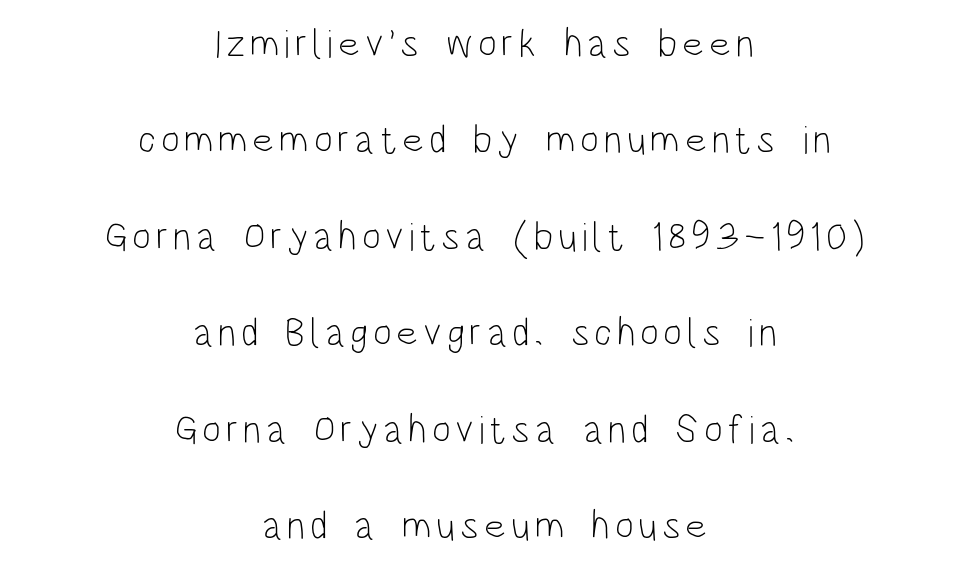
The whitespace from short lines is split evenly between both sides. No heavy texture on the line: the type isn't bold. Baseline-to-baseline distance is far greater than the letter height. The rendering uses natural spacing where letterforms have individual widths.
